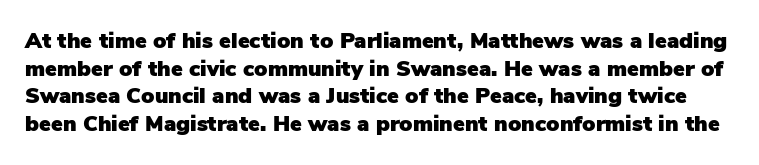
This sample uses an upright cut, with every glyph sitting square on the baseline. The block of text has a typical density, with ordinary space between rows. The type is set solid horizontally, with unmodified tracking. The gap between lines stays unmarked.
